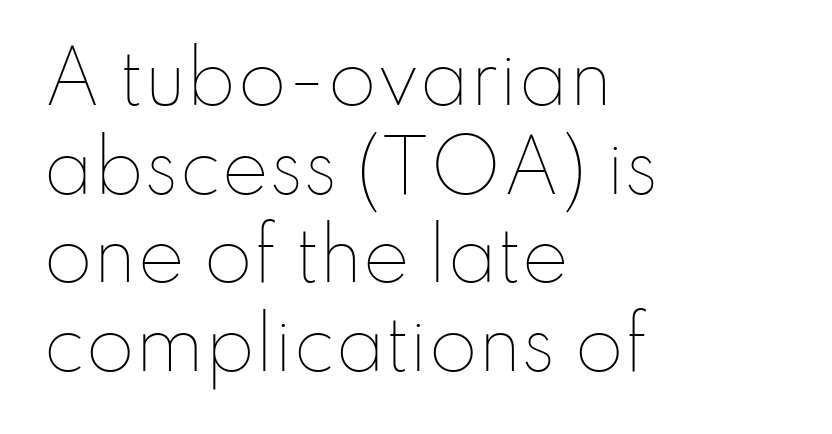
Q: Is the text bold? A: No.
Q: Is the text italic (slanted)? A: No, it is upright.
Q: Is the text underlined? A: No.
Q: How is the paragraph aligned? A: Left-aligned.
Q: Is the spacing between letters normal or unusually wide? A: Normal.
Q: Is the spacing between lines tight, normal or loose? A: Normal.
Q: Width (condensed, normal, or wide)? A: Normal.
Q: Stroke contrast? A: Low.
Q: x-height? A: Small.
Q: Monospaced? A: No.
